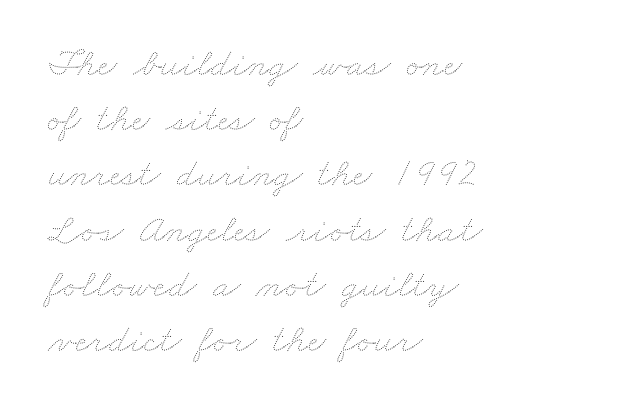
Q: Is the text bold? A: No.
Q: Is the text underlined? A: No.
Q: How is the paragraph aligned? A: Left-aligned.
Q: Is the spacing between letters normal or unusually wide? A: Normal.
Q: Is the spacing between lines tight, normal or loose? A: Normal.
Q: Width (condensed, normal, or wide)? A: Wide.
Q: Stroke contrast? A: Medium.
Q: x-height? A: Small.
Q: Monospaced? A: No.
